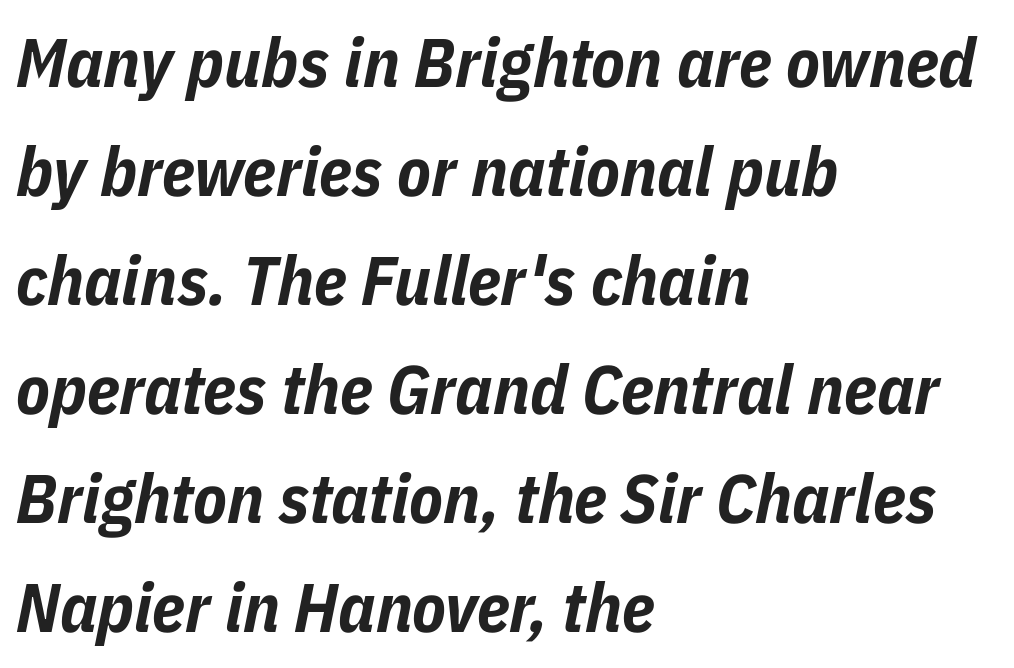
Default kerning and tracking; the words read as compact shapes. Horizontal bands of white between lines are of average thickness. The font's italic variant was chosen for this text. This is heavy type, rendered in bold.
